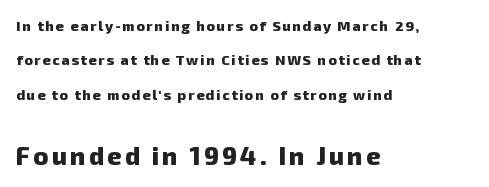
{"bold": "yes", "underline": "no", "align": "left", "line_spacing": "loose", "line_spacing_ratio": 2.46, "larger_block": "second", "size_ratio": 1.79, "glyph_px": 25}
